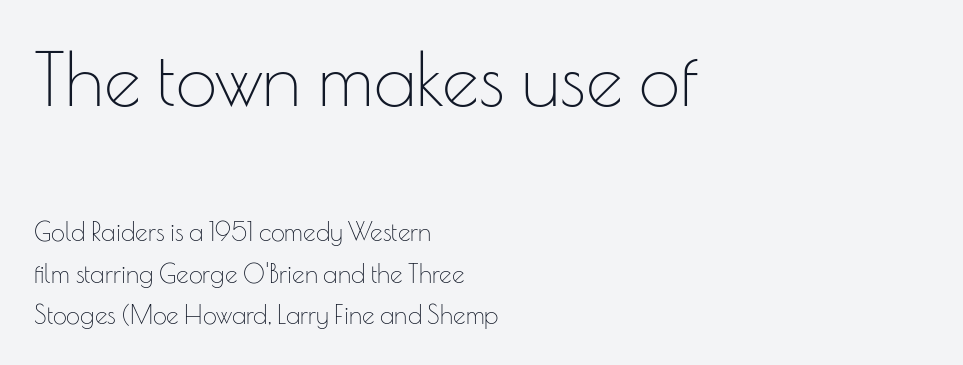
The image shows 74 px thin sans-serif type, upright; set left-aligned, normal line spacing (1.66x), normal letter spacing, not underlined; the first (top) block is 2.96x larger; low stroke contrast and a small x-height.
